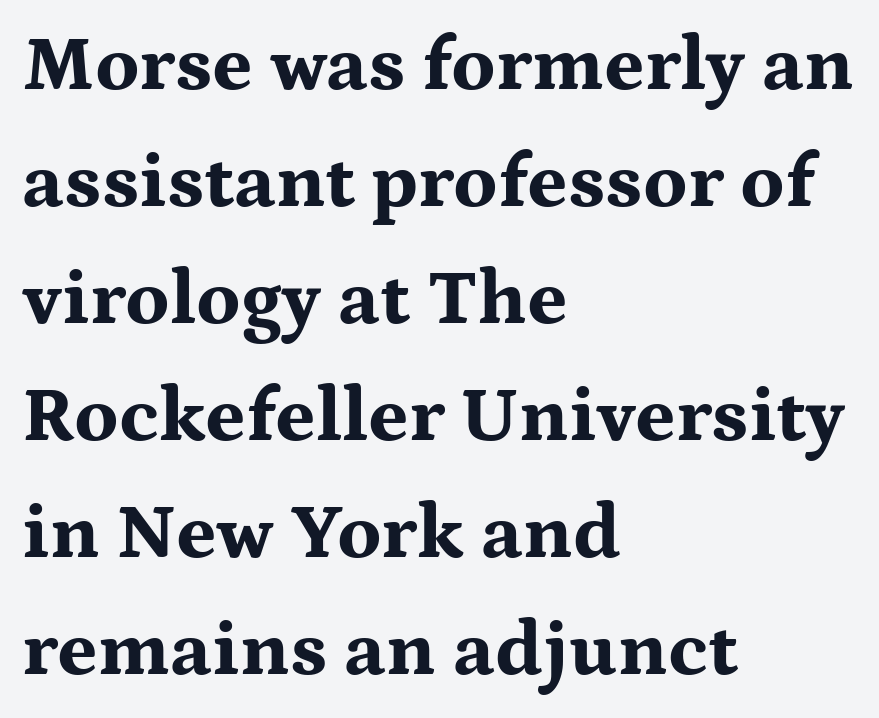
{"serif": "yes", "italic": "no", "bold": "yes", "weight": "bold", "width": "wide", "stroke_contrast": "medium", "x_height": "medium", "monospaced": "no", "underline": "no", "align": "left", "line_spacing": "normal", "line_spacing_ratio": 1.5, "letter_spacing": "normal", "letter_spacing_em": 0.0, "glyph_px": 78}
